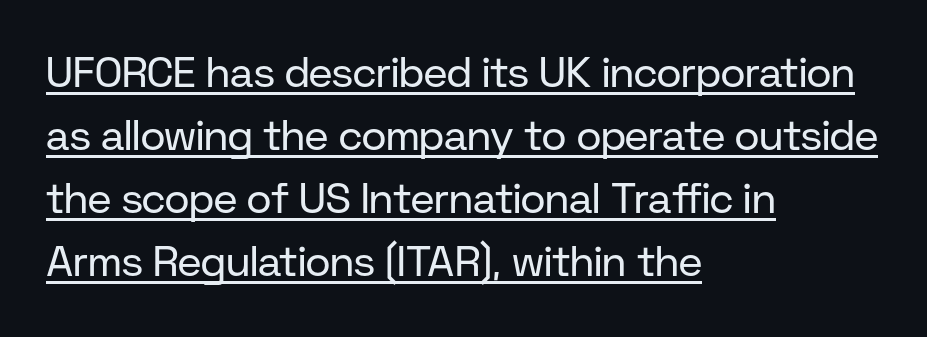
Does the lettering tilt? It doesn't — this is upright. Is this a fixed-width face? No — the glyphs have proportional, varying widths. These lines are composed in type without serifs. The text block is weighted toward the left margin, trailing off unevenly rightward. What's the leading like? Ordinary, nothing unusual.
